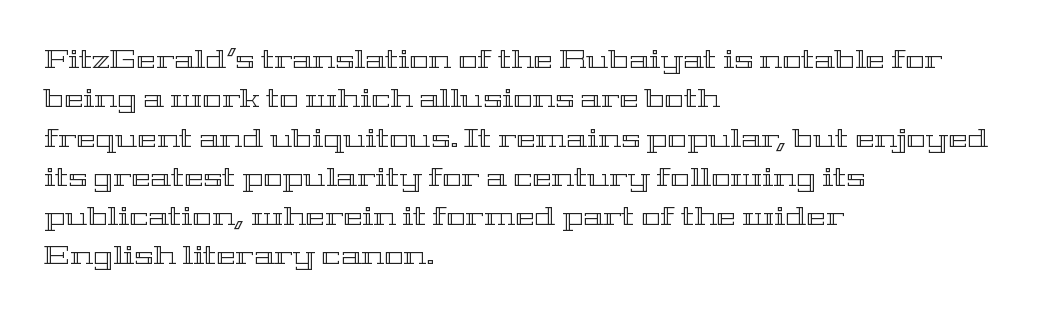
The image shows 26 px text type, upright; set left-aligned, normal line spacing (1.51x), normal letter spacing, not underlined.
